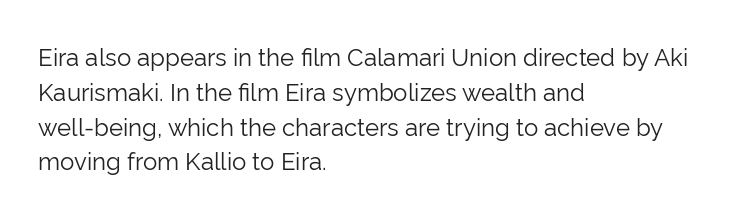
Q: Is the text bold? A: No.
Q: Is the text italic (slanted)? A: No, it is upright.
Q: Is the text underlined? A: No.
Q: How is the paragraph aligned? A: Left-aligned.
Q: Is the spacing between letters normal or unusually wide? A: Normal.
Q: Is the spacing between lines tight, normal or loose? A: Normal.
